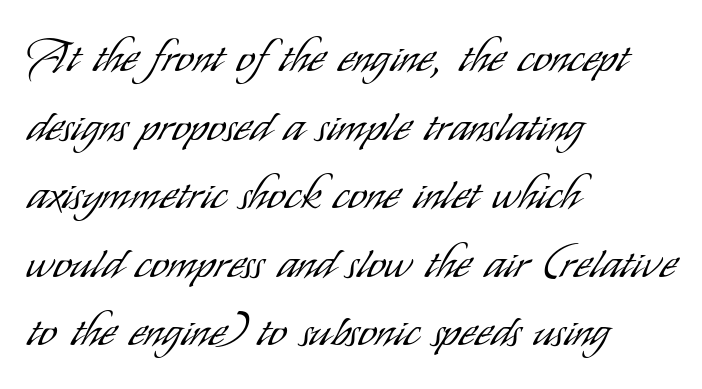
The characters are drawn with everyday or finer stroke widths. Note: no serifs on the glyphs. Each row of text sits above clean, open space. The rows are spaced the way most documents space them.
